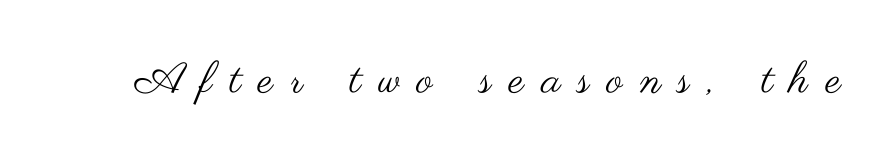
Q: Is the text bold? A: No.
Q: Is the text italic (slanted)? A: Yes.
Q: Is the typeface a serif or a sans-serif typeface? A: Sans-serif.
Q: Is the text underlined? A: No.
Q: Is the spacing between letters normal or unusually wide? A: Unusually wide.
Q: Width (condensed, normal, or wide)? A: Wide.
Q: Stroke contrast? A: Medium.
Q: x-height? A: Small.
Q: Monospaced? A: No.
